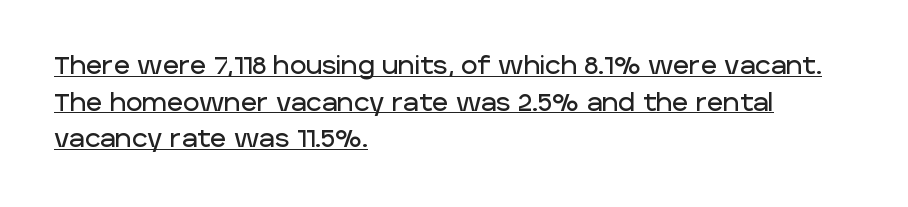
{"italic": "no", "underline": "yes", "align": "left", "line_spacing": "normal", "line_spacing_ratio": 1.47, "letter_spacing": "normal", "letter_spacing_em": 0.0, "glyph_px": 25}
